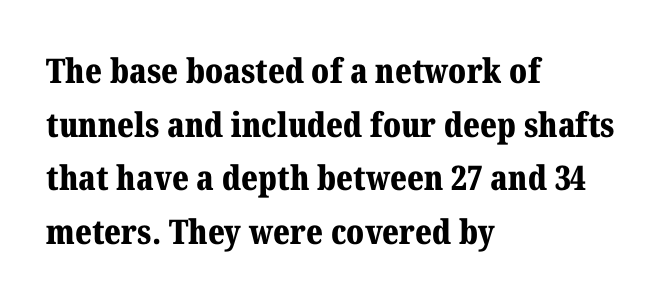
{"serif": "yes", "italic": "no", "bold": "yes", "weight": "bold", "width": "normal", "stroke_contrast": "medium", "x_height": "medium", "monospaced": "no", "underline": "no", "align": "left", "line_spacing": "normal", "line_spacing_ratio": 1.58, "letter_spacing": "normal", "letter_spacing_em": 0.0, "glyph_px": 34}
